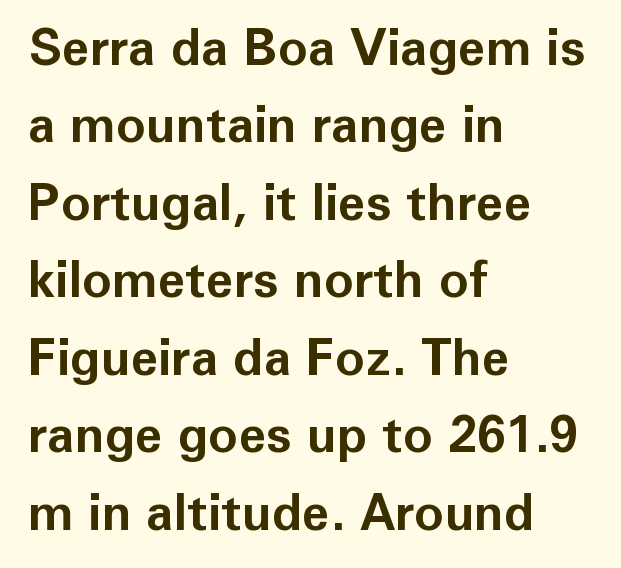
The face used here is proportionally spaced, like ordinary book or web type. Reading down the column, the eye jumps a familiar distance to each next line. Unlike a traditional serif, this face leaves its strokes unadorned. Each glyph is drawn with heavy, bold strokes. Does the copy run flush right? No — it runs flush left. This rendering leaves character spacing at its baseline value.
